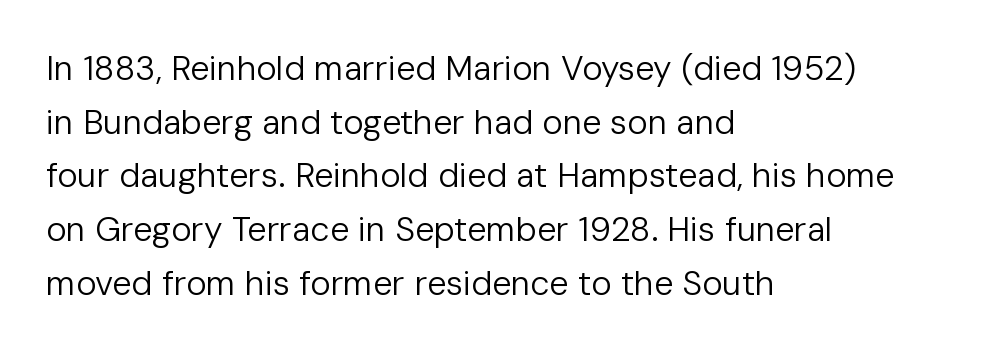
Q: Is the text bold? A: No.
Q: Is the text italic (slanted)? A: No, it is upright.
Q: Is the typeface a serif or a sans-serif typeface? A: Sans-serif.
Q: Is the text underlined? A: No.
Q: How is the paragraph aligned? A: Left-aligned.
Q: Is the spacing between letters normal or unusually wide? A: Normal.
Q: Is the spacing between lines tight, normal or loose? A: Normal.
Q: Width (condensed, normal, or wide)? A: Normal.
Q: Stroke contrast? A: Low.
Q: x-height? A: Medium.
Q: Monospaced? A: No.
